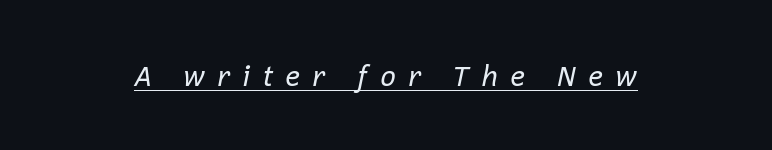
The weight would be labelled regular, book, light, or lighter still. Every character sits at an angle, as italics do. Each letter keeps its own natural width here, so spacing adapts to shape. This rendering features underlined lettering.
